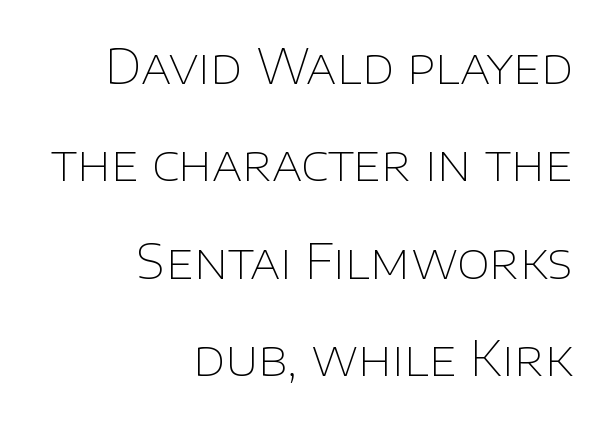
The image shows 48 px thin sans-serif type, upright; set right-aligned, loose line spacing (2.03x), normal letter spacing, not underlined; low stroke contrast and a large x-height.
